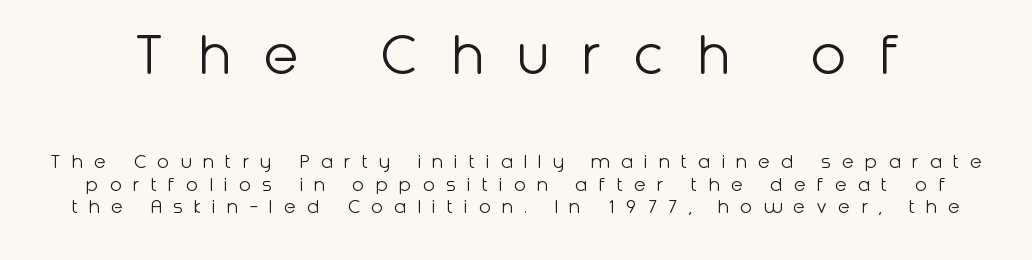
Check under the words: just untouched page. These lines are rendered in a variable-pitch font. Summary of weight: not heavy and not bold. Look at the glyph heights: the upper group is clearly the bigger setting. Very little white space separates one row of letters from the next. Classification — sans serif.
